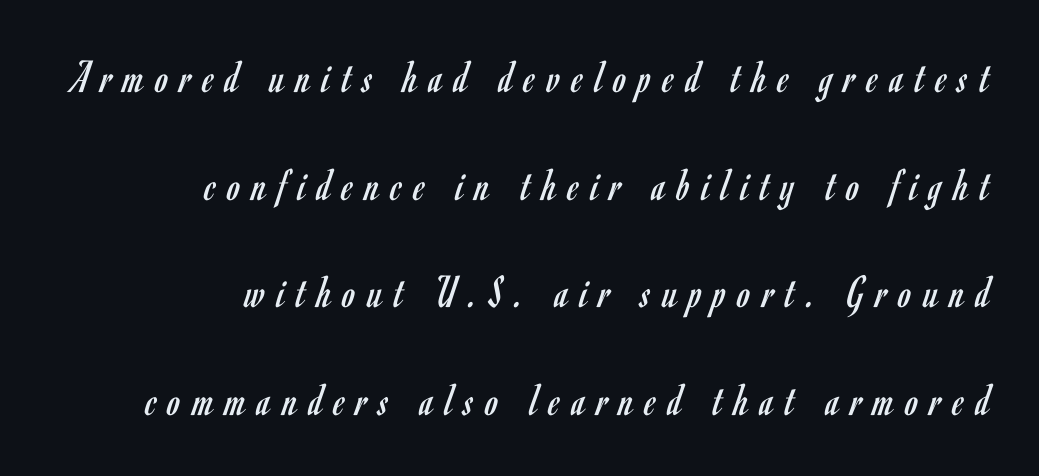
Between one letter and the next there's a generous, obvious gap. Font category for this specimen: sans-serif. The rendering uses natural spacing where letterforms have individual widths.
